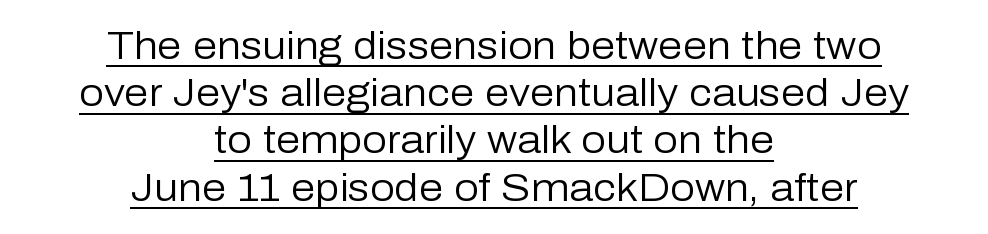
The lettering holds an erect, upright posture throughout. This is sans-serif lettering, the kind often seen on screens and signage. A continuous stroke trails under the words, as in a hyperlink. Do the characters align in a grid? No, the font is proportional.
